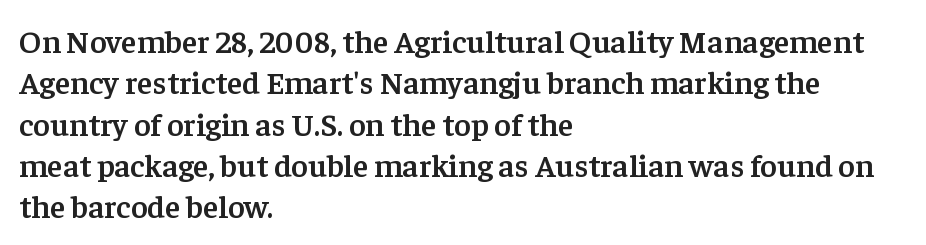
Q: Is the text bold? A: Semi-bold.
Q: Is the text italic (slanted)? A: No, it is upright.
Q: Is the typeface a serif or a sans-serif typeface? A: Serif.
Q: Is the text underlined? A: No.
Q: How is the paragraph aligned? A: Left-aligned.
Q: Is the spacing between letters normal or unusually wide? A: Normal.
Q: Is the spacing between lines tight, normal or loose? A: Normal.
Q: Width (condensed, normal, or wide)? A: Normal.
Q: Stroke contrast? A: Low.
Q: x-height? A: Medium.
Q: Monospaced? A: No.
